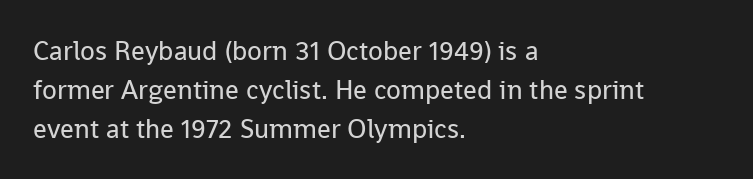
Q: Is the text bold? A: No.
Q: Is the text italic (slanted)? A: No, it is upright.
Q: Is the text underlined? A: No.
Q: How is the paragraph aligned? A: Left-aligned.
Q: Is the spacing between letters normal or unusually wide? A: Normal.
Q: Is the spacing between lines tight, normal or loose? A: Normal.
